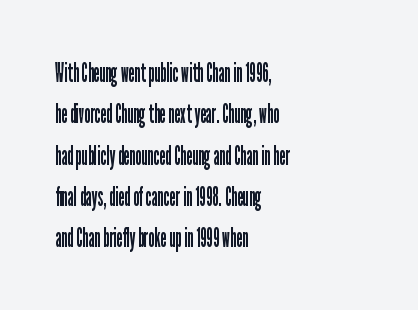
In terms of leading, this rendering sits right in the middle. The lettering stays uniformly vertical, giving the passage a roman look. Decoration check: the copy has no underline. The passage shown is not bold in any degree. How are the letters spaced? Ordinarily, with no added tracking.
